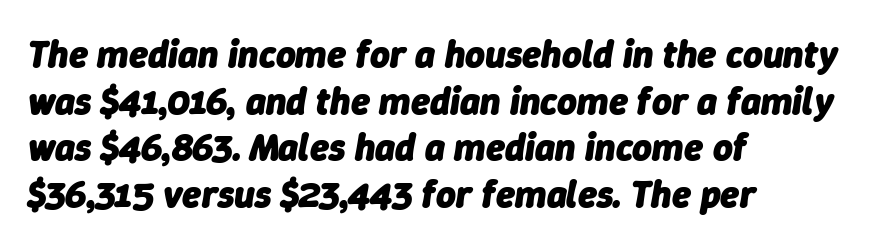
Q: Is the text bold? A: Yes.
Q: Is the text italic (slanted)? A: Yes, it leans right by about 9 degrees.
Q: Is the text underlined? A: No.
Q: How is the paragraph aligned? A: Left-aligned.
Q: Is the spacing between letters normal or unusually wide? A: Normal.
Q: Width (condensed, normal, or wide)? A: Normal.
Q: Stroke contrast? A: Low.
Q: x-height? A: Medium.
Q: Monospaced? A: No.
